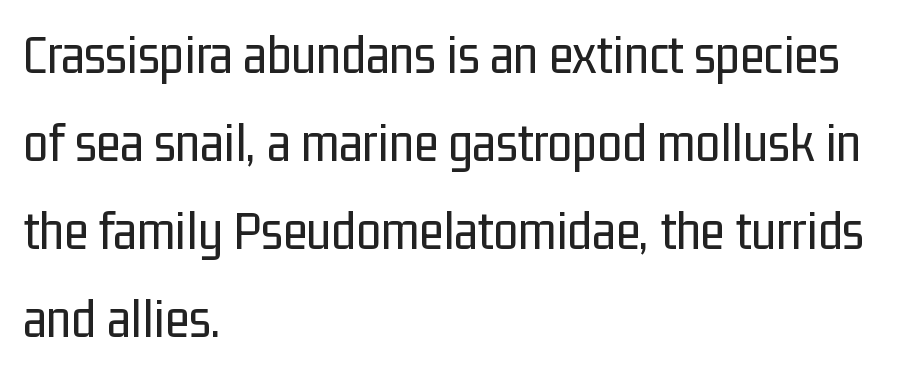
Q: Is the text bold? A: No.
Q: Is the text italic (slanted)? A: No, it is upright.
Q: Is the typeface a serif or a sans-serif typeface? A: Sans-serif.
Q: Is the text underlined? A: No.
Q: How is the paragraph aligned? A: Left-aligned.
Q: Is the spacing between letters normal or unusually wide? A: Normal.
Q: Is the spacing between lines tight, normal or loose? A: Normal.
Q: Width (condensed, normal, or wide)? A: Condensed.
Q: Stroke contrast? A: Low.
Q: x-height? A: Medium.
Q: Monospaced? A: No.
